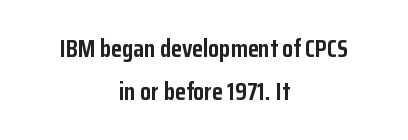
Q: Is the text bold? A: Yes.
Q: Is the text italic (slanted)? A: No, it is upright.
Q: Is the text underlined? A: No.
Q: How is the paragraph aligned? A: Centered.
Q: Is the spacing between letters normal or unusually wide? A: Normal.
